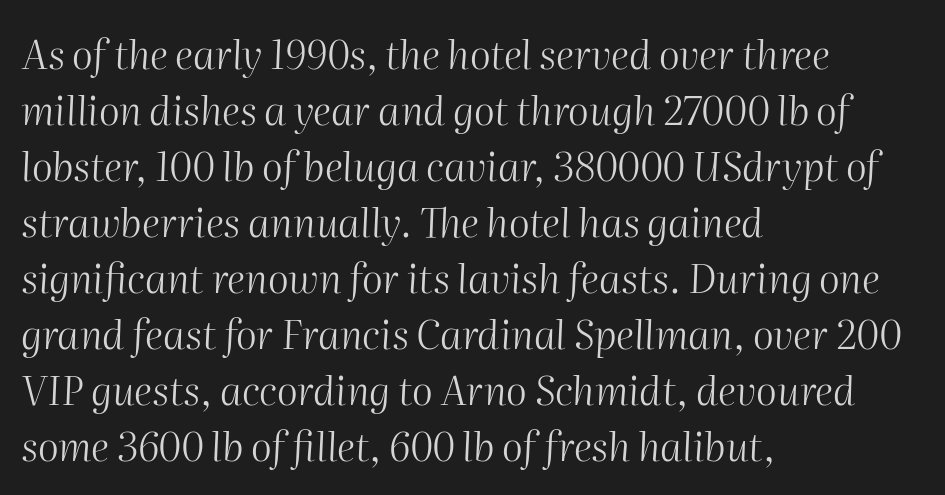
The ragged edge is on the right, which tells us the setting is flush left. Is the type heavy? It reads as light-to-regular instead. Here the glyphs are tracked normally, forming tight word shapes. Bare-footed words on every line. Slanted lettering throughout. Think of a printed novel: that variable character pitch is what you see here.
